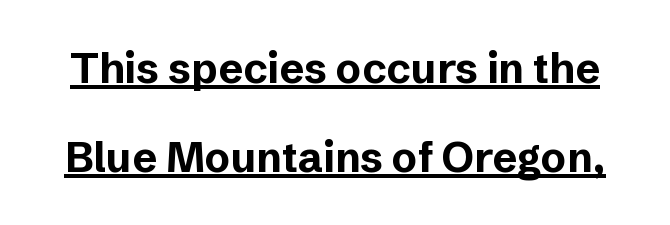
Characters follow at the spacing the type designer built in. You can see a thin bar hugging the bottom of the glyphs. Does the lettering tilt? It doesn't — this is upright. Each letter keeps its own natural width here, so spacing adapts to shape. The face used here is a sans, in the tradition of grotesques and geometrics. A typesetter would call this leading open, well beyond the default.
